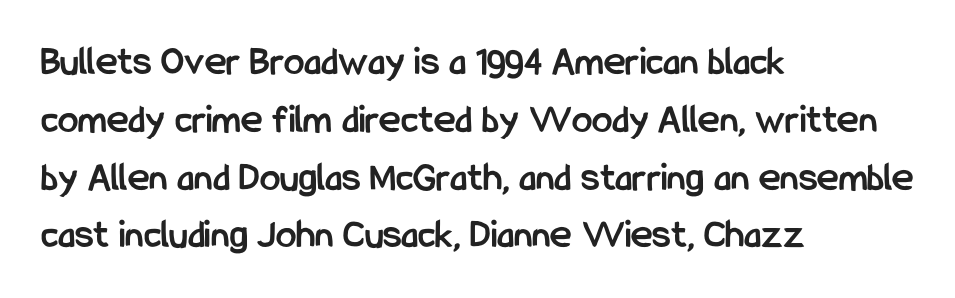
Q: Is the text bold? A: Yes.
Q: Is the text italic (slanted)? A: No, it is upright.
Q: Is the typeface a serif or a sans-serif typeface? A: Sans-serif.
Q: Is the text underlined? A: No.
Q: How is the paragraph aligned? A: Left-aligned.
Q: Is the spacing between letters normal or unusually wide? A: Normal.
Q: Is the spacing between lines tight, normal or loose? A: Normal.
Q: Width (condensed, normal, or wide)? A: Condensed.
Q: Stroke contrast? A: Low.
Q: x-height? A: Medium.
Q: Monospaced? A: No.
